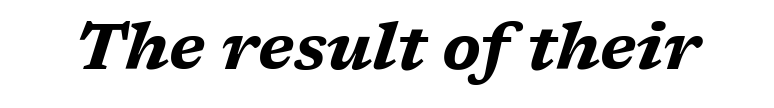
The rendering applies a slant to the glyphs. Heft: maximum for text — a bold. Short note: letters normally spaced. These lines are rendered in a variable-pitch font. A bare baseline throughout the passage.
